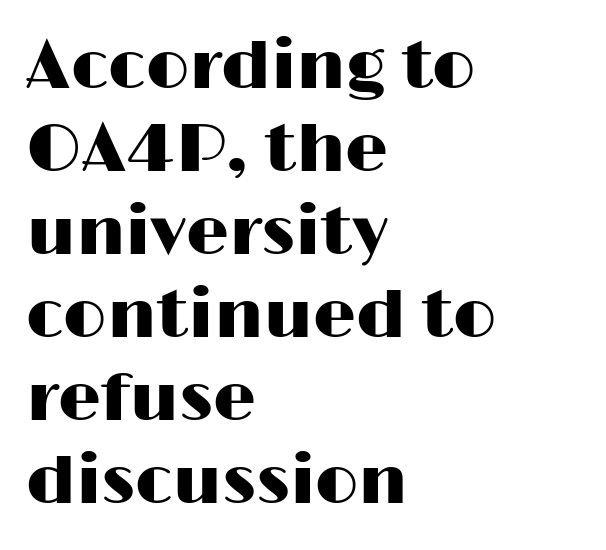
{"serif": "no", "italic": "no", "width": "wide", "stroke_contrast": "high", "x_height": "medium", "monospaced": "no", "underline": "no", "align": "left", "line_spacing_ratio": 1.22, "letter_spacing": "normal", "letter_spacing_em": 0.0, "glyph_px": 68}
